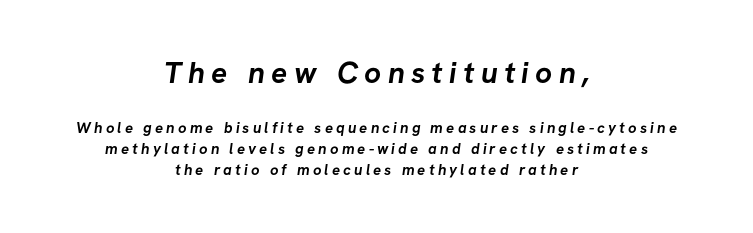
Each new line begins a customary step beneath the previous one. Every row of glyphs is offset so its center matches the block's center. Typographic density is high because the face is bold. Classification — sans serif. Proportional: the letters do not fall into vertical columns. Type without underlining.
